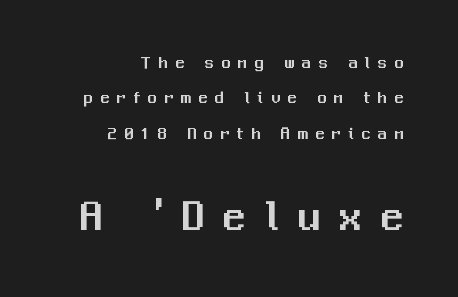
The image shows 45 px sans-serif type, upright; set right-aligned, loose line spacing (1.97x), unusually wide letter spacing (+0.42 em), not underlined; the second (bottom) block is 2.5x larger; medium stroke contrast and a medium x-height.
